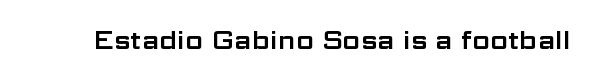
Is there any slant? The stems are plumb. Descenders are the only things crossing below the line. The line texture is even and compact thanks to regular tracking.
